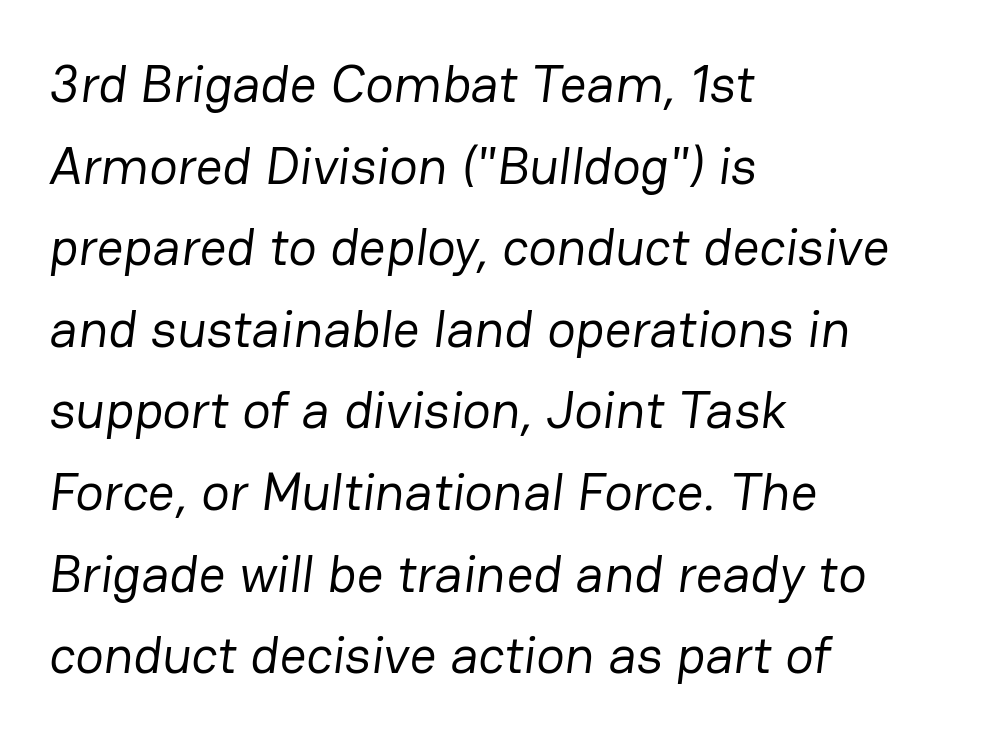
{"serif": "no", "bold": "no", "weight": "regular", "width": "normal", "stroke_contrast": "low", "x_height": "medium", "monospaced": "no", "underline": "no", "align": "left", "line_spacing": "normal", "line_spacing_ratio": 1.54, "letter_spacing": "normal", "letter_spacing_em": 0.0, "glyph_px": 53}
